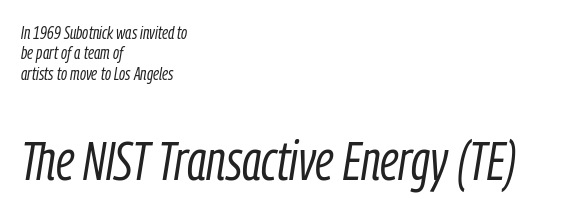
Students, observe: this is what under-led, compact text looks like. Compare the two chunks: the lower has the greater cap height. Look at the tracking — it's just the regular setting, nothing added. Letters rest on an invisible, unmarked baseline. The face used here has a pronounced slope to its letters.
